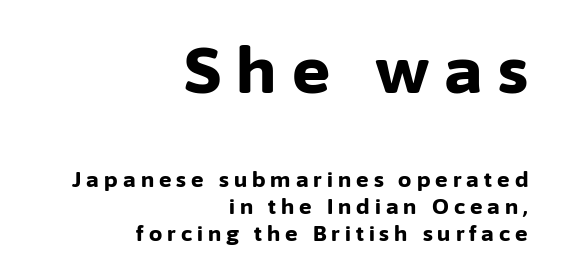
Q: Is the text bold? A: Yes.
Q: Is the text italic (slanted)? A: No, it is upright.
Q: Is the typeface a serif or a sans-serif typeface? A: Sans-serif.
Q: Is the text underlined? A: No.
Q: How is the paragraph aligned? A: Right-aligned.
Q: Is the spacing between letters normal or unusually wide? A: Unusually wide.
Q: Is the spacing between lines tight, normal or loose? A: Normal.
Q: Which block of text is set in a larger size, the first (top) or the second (bottom)? A: The first (top) one.
Q: Width (condensed, normal, or wide)? A: Normal.
Q: Stroke contrast? A: Low.
Q: x-height? A: Medium.
Q: Monospaced? A: No.
